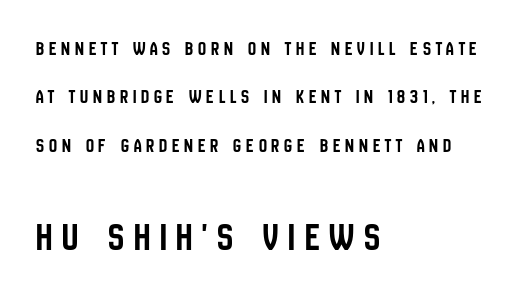
{"serif": "no", "italic": "no", "width": "condensed", "stroke_contrast": "low", "x_height": "large", "monospaced": "no", "underline": "no", "align": "left", "line_spacing": "loose", "line_spacing_ratio": 2.42, "letter_spacing": "wide", "letter_spacing_em": 0.24, "larger_block": "second", "size_ratio": 2.0, "glyph_px": 40}
